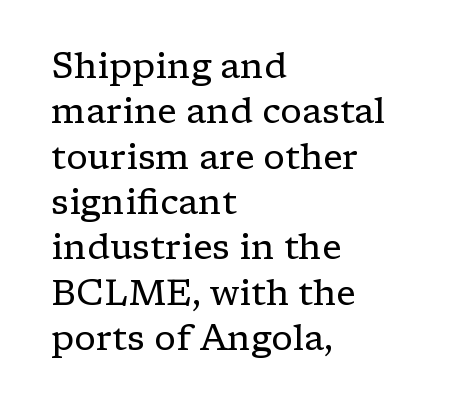
The image shows 36 px regular-weight serif type, upright; set left-aligned, normal line spacing (1.26x), normal letter spacing, not underlined; low stroke contrast and a medium x-height.
